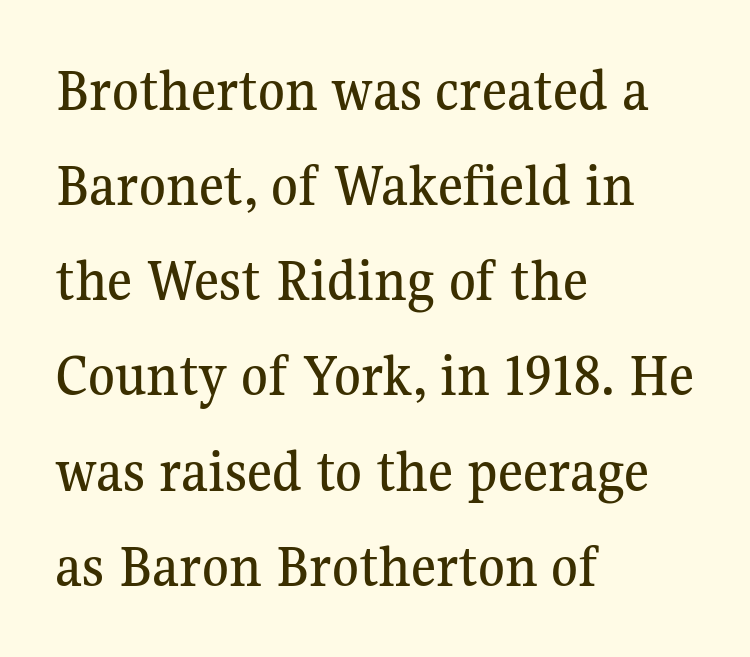
Q: Is the text italic (slanted)? A: No, it is upright.
Q: Is the typeface a serif or a sans-serif typeface? A: Serif.
Q: Is the text underlined? A: No.
Q: How is the paragraph aligned? A: Left-aligned.
Q: Is the spacing between letters normal or unusually wide? A: Normal.
Q: Is the spacing between lines tight, normal or loose? A: Normal.
Q: Width (condensed, normal, or wide)? A: Normal.
Q: Stroke contrast? A: Medium.
Q: x-height? A: Medium.
Q: Monospaced? A: No.
